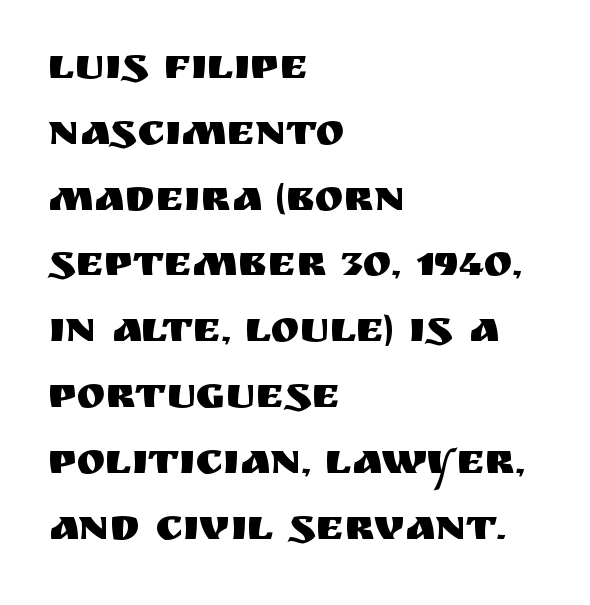
{"serif": "no", "italic": "no", "width": "normal", "stroke_contrast": "medium", "x_height": "large", "monospaced": "no", "underline": "no", "align": "left", "line_spacing": "normal", "line_spacing_ratio": 1.53, "letter_spacing": "normal", "letter_spacing_em": 0.0, "glyph_px": 43}
